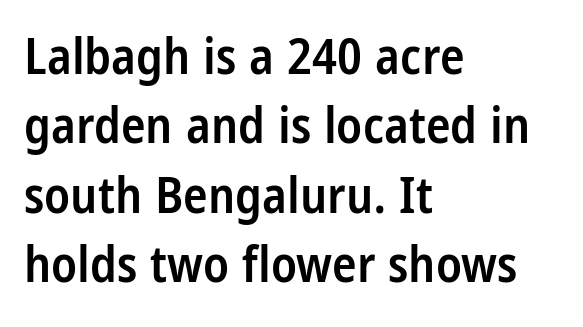
Q: Is the text bold? A: Semi-bold.
Q: Is the text italic (slanted)? A: No, it is upright.
Q: Is the typeface a serif or a sans-serif typeface? A: Sans-serif.
Q: Is the text underlined? A: No.
Q: How is the paragraph aligned? A: Left-aligned.
Q: Is the spacing between letters normal or unusually wide? A: Normal.
Q: Is the spacing between lines tight, normal or loose? A: Normal.
Q: Width (condensed, normal, or wide)? A: Condensed.
Q: Stroke contrast? A: Low.
Q: x-height? A: Large.
Q: Monospaced? A: No.
